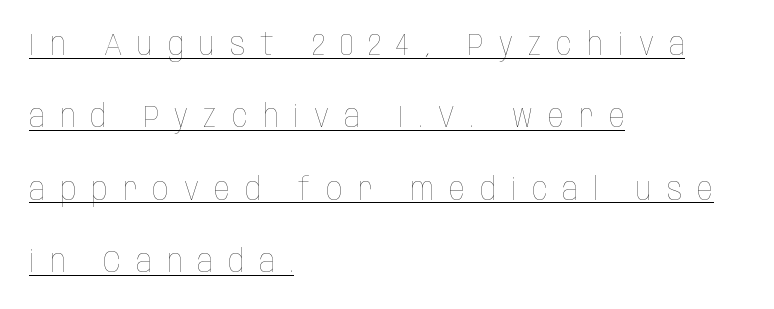
Style check: upright. The face used here appears with an underline applied. Line spacing here is loose. These lines are set flush left with a ragged right edge.
